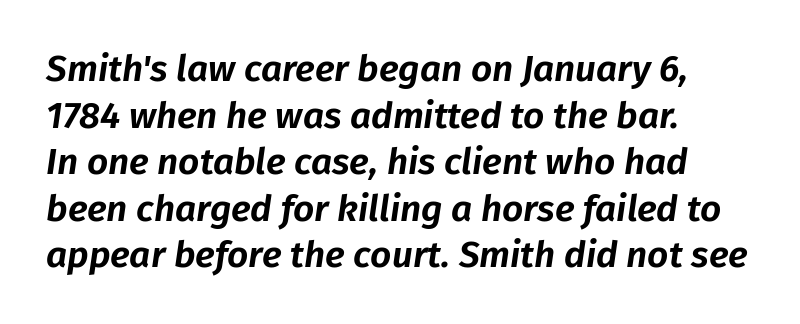
Q: Is the text italic (slanted)? A: Yes, it leans right by about 8 degrees.
Q: Is the text underlined? A: No.
Q: How is the paragraph aligned? A: Left-aligned.
Q: Is the spacing between letters normal or unusually wide? A: Normal.
Q: Is the spacing between lines tight, normal or loose? A: Normal.
Q: Width (condensed, normal, or wide)? A: Normal.
Q: Stroke contrast? A: Low.
Q: x-height? A: Medium.
Q: Monospaced? A: No.
